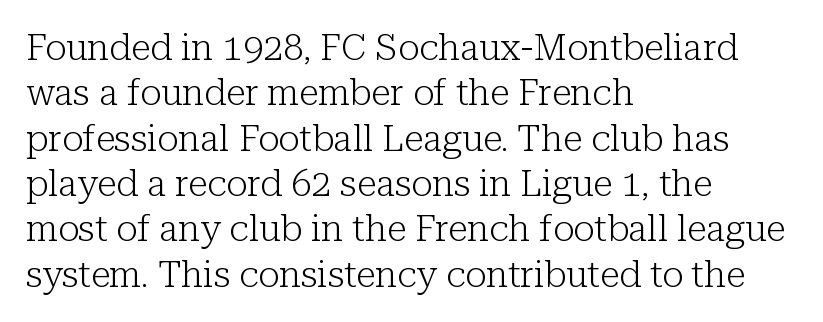
Q: Is the text bold? A: No.
Q: Is the text italic (slanted)? A: No, it is upright.
Q: Is the typeface a serif or a sans-serif typeface? A: Serif.
Q: Is the text underlined? A: No.
Q: How is the paragraph aligned? A: Left-aligned.
Q: Is the spacing between letters normal or unusually wide? A: Normal.
Q: Is the spacing between lines tight, normal or loose? A: Normal.
Q: Width (condensed, normal, or wide)? A: Normal.
Q: Stroke contrast? A: Low.
Q: x-height? A: Medium.
Q: Monospaced? A: No.
